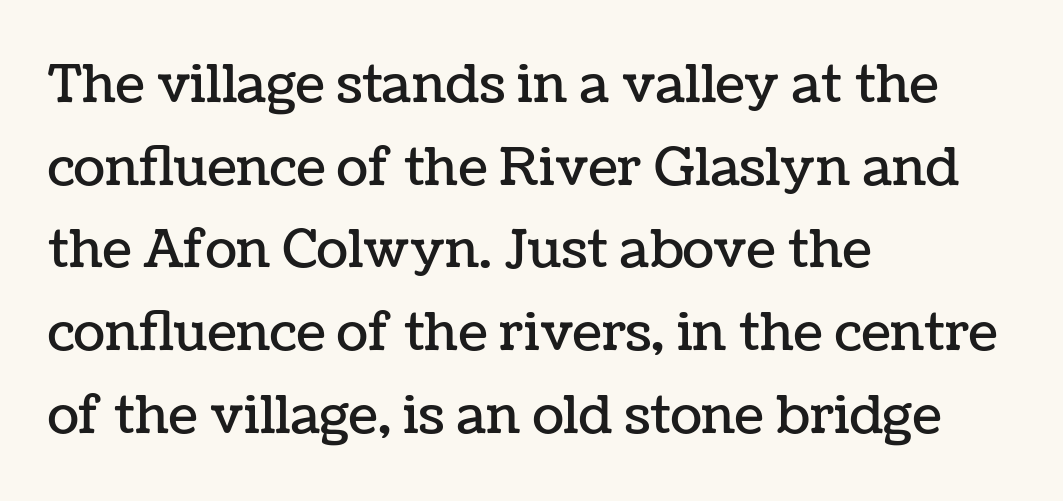
Q: Is the text italic (slanted)? A: No, it is upright.
Q: Is the text underlined? A: No.
Q: How is the paragraph aligned? A: Left-aligned.
Q: Is the spacing between letters normal or unusually wide? A: Normal.
Q: Is the spacing between lines tight, normal or loose? A: Normal.
Q: Width (condensed, normal, or wide)? A: Normal.
Q: Stroke contrast? A: Low.
Q: x-height? A: Medium.
Q: Monospaced? A: No.
